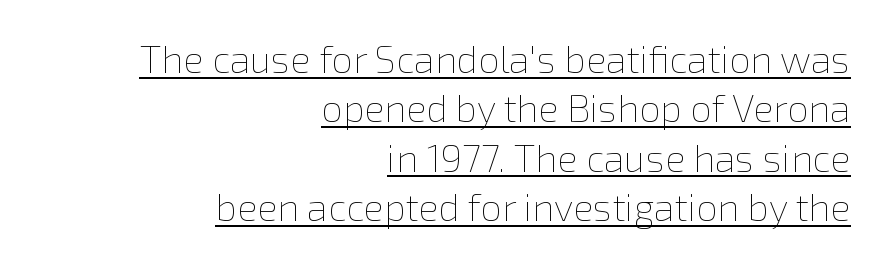
Q: Is the text bold? A: No.
Q: Is the text italic (slanted)? A: No, it is upright.
Q: Is the text underlined? A: Yes.
Q: How is the paragraph aligned? A: Right-aligned.
Q: Is the spacing between letters normal or unusually wide? A: Normal.
Q: Is the spacing between lines tight, normal or loose? A: Normal.
Q: Width (condensed, normal, or wide)? A: Normal.
Q: x-height? A: Medium.
Q: Monospaced? A: No.
